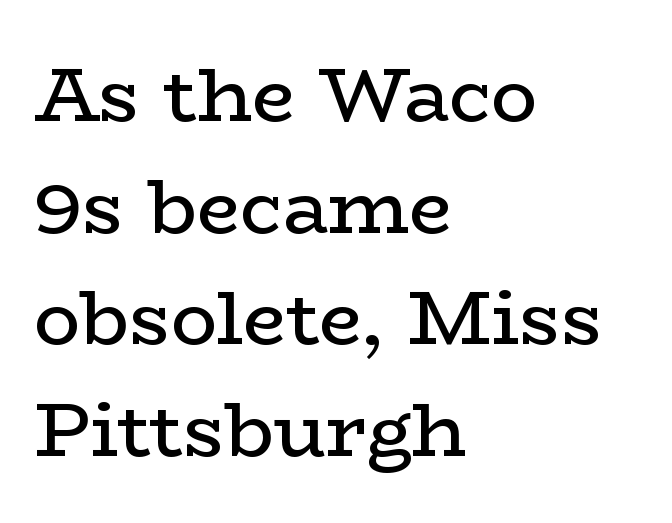
The strokes carry an ordinary text weight at most. The letterforms sit shoulder to shoulder at normal distance. Old-style or modern, the face here clearly has serifs. The setting favours the left margin, as ordinary paragraphs usually do. Do the characters align in a grid? No, the font is proportional.
